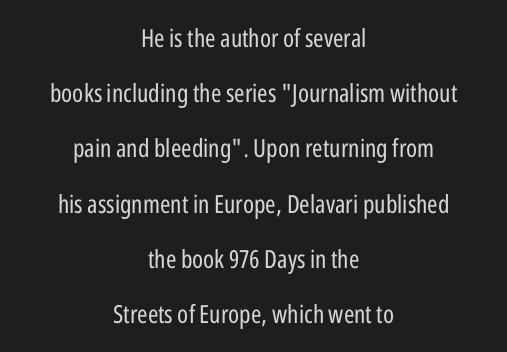
Q: Is the text bold? A: No.
Q: Is the text italic (slanted)? A: No, it is upright.
Q: Is the text underlined? A: No.
Q: How is the paragraph aligned? A: Centered.
Q: Is the spacing between letters normal or unusually wide? A: Normal.
Q: Is the spacing between lines tight, normal or loose? A: Loose.
